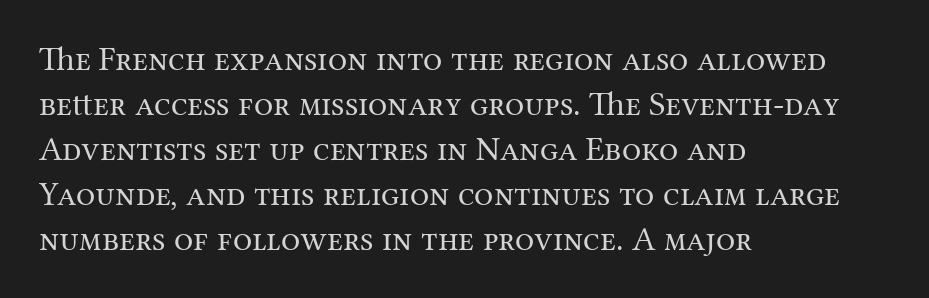
No chunkiness to these letters — they're not bold. Is there much room between lines? A standard amount, neither cramped nor airy. Any mark beneath the type? The region is blank. Each letter keeps its own natural width here, so spacing adapts to shape. Italic? Not at all — the glyphs are vertical.
